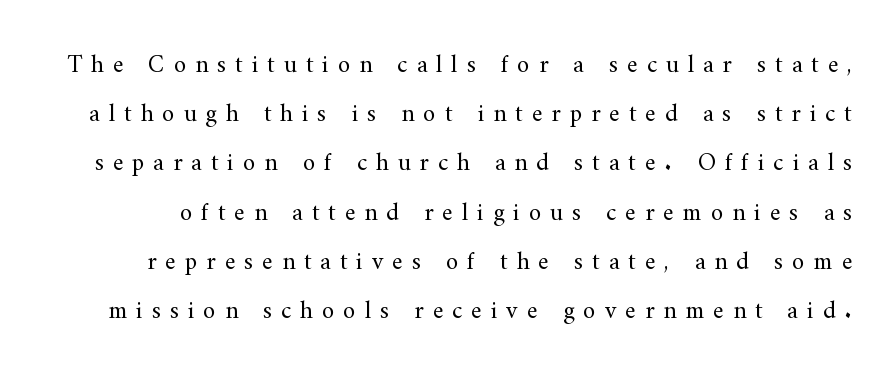
Q: Is the text bold? A: No.
Q: Is the text italic (slanted)? A: No, it is upright.
Q: Is the text underlined? A: No.
Q: Is the spacing between letters normal or unusually wide? A: Unusually wide.
Q: Is the spacing between lines tight, normal or loose? A: Loose.
